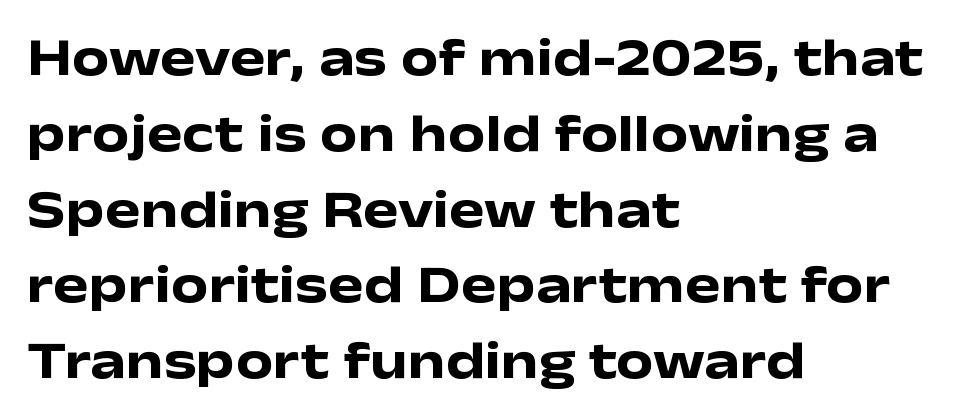
Pretty heavy lettering here — definitely bold. Posture: upright roman. The letters advance in unequal steps, a hallmark of proportional type. Decoration check: the copy has no underline. Horizontally, the lines are justified to the leading edge only. The horizontal fit of the characters is conventional and even.
